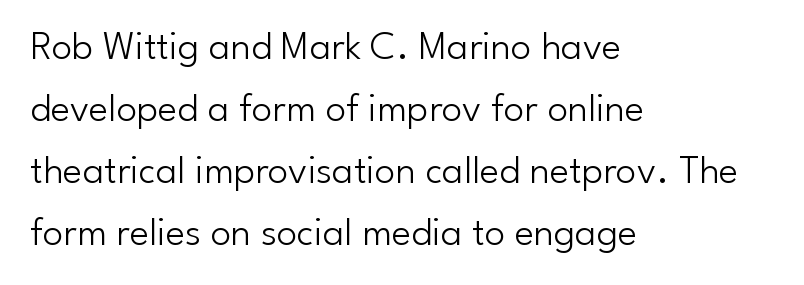
Horizontal alignment here is leftward, the default for most running prose. Nothing heavy about these letters — not bold at all. These lines sit exactly where default settings would place them. The foot of each line stays bare and open.
